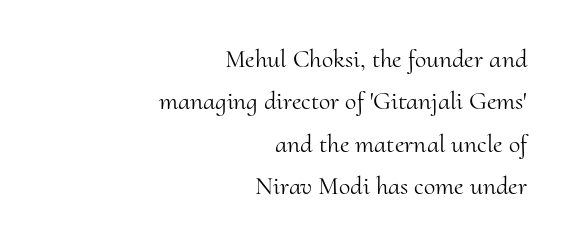
The image shows 26 px text type, upright; set right-aligned, normal line spacing (1.63x), normal letter spacing, not underlined.
